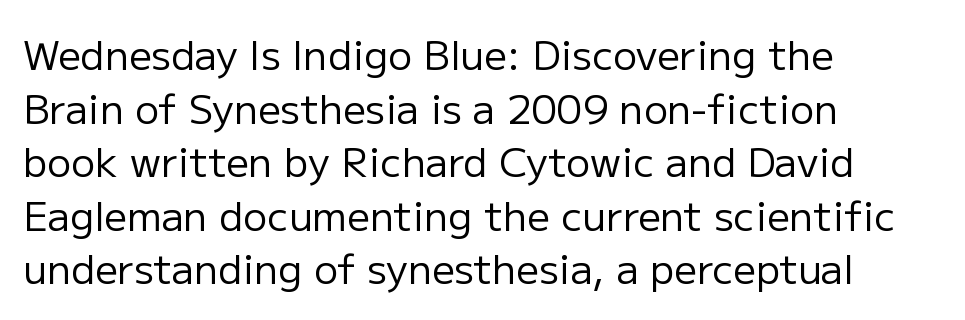
The image shows 40 px regular-weight sans-serif type, upright; set left-aligned, normal line spacing (1.34x), normal letter spacing, not underlined; low stroke contrast and a medium x-height.
